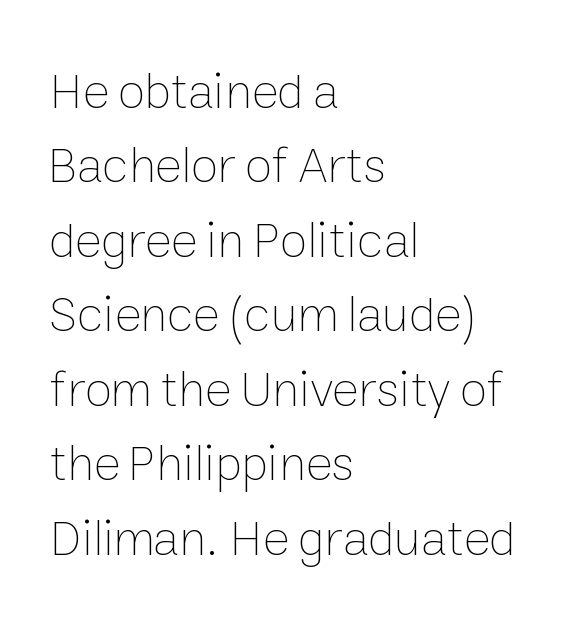
Q: Is the text bold? A: No.
Q: Is the text italic (slanted)? A: No, it is upright.
Q: Is the text underlined? A: No.
Q: How is the paragraph aligned? A: Left-aligned.
Q: Is the spacing between letters normal or unusually wide? A: Normal.
Q: Is the spacing between lines tight, normal or loose? A: Normal.
Q: Width (condensed, normal, or wide)? A: Normal.
Q: Stroke contrast? A: Low.
Q: x-height? A: Medium.
Q: Monospaced? A: No.
